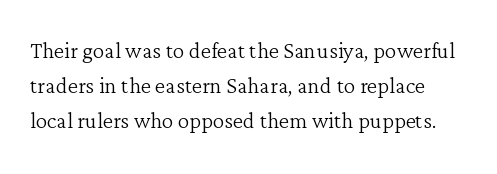
Q: Is the text bold? A: No.
Q: Is the text italic (slanted)? A: No, it is upright.
Q: Is the typeface a serif or a sans-serif typeface? A: Serif.
Q: Is the text underlined? A: No.
Q: Is the spacing between letters normal or unusually wide? A: Normal.
Q: Width (condensed, normal, or wide)? A: Normal.
Q: Stroke contrast? A: Low.
Q: x-height? A: Medium.
Q: Monospaced? A: No.
